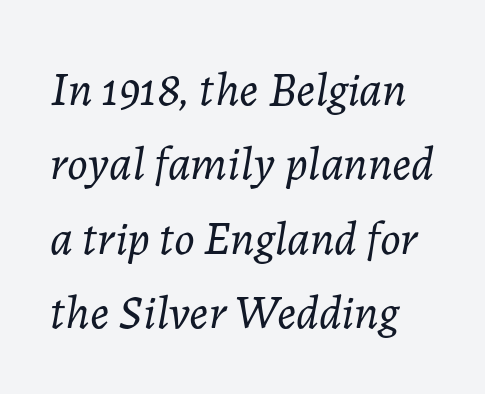
{"italic": "yes", "lean": "right", "slant_degrees": 7, "bold": "no", "weight": "light", "width": "normal", "stroke_contrast": "low", "x_height": "medium", "monospaced": "no", "underline": "no", "line_spacing": "normal", "line_spacing_ratio": 1.55, "letter_spacing": "normal", "letter_spacing_em": 0.0, "glyph_px": 48}
